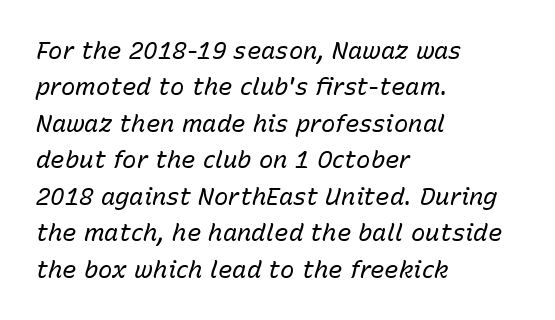
{"italic": "yes", "lean": "right", "slant_degrees": 15, "bold": "no", "underline": "no", "align": "left", "line_spacing": "normal", "line_spacing_ratio": 1.52, "letter_spacing": "normal", "letter_spacing_em": 0.0, "glyph_px": 24}
